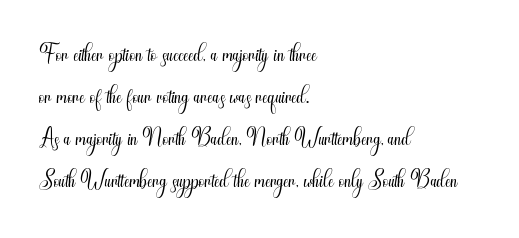
The image shows 33 px light, condensed sans-serif type; set left-aligned, normal line spacing (1.27x), normal letter spacing, not underlined; medium stroke contrast and a small x-height.
